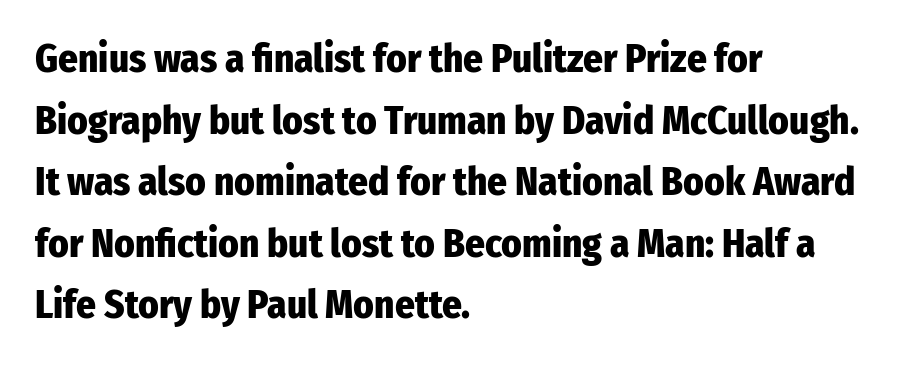
The typesetter chose a ragged-right arrangement here. Normally led — the rows are evenly, conventionally spaced. Descenders are the only things crossing below the line. The text was rendered using a sans face with plain stroke endings. Heavy, bold letterforms.
